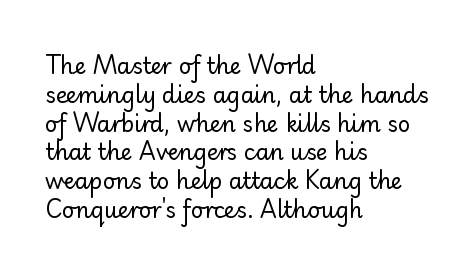
Q: Is the text bold? A: No.
Q: Is the text italic (slanted)? A: No, it is upright.
Q: Is the text underlined? A: No.
Q: How is the paragraph aligned? A: Left-aligned.
Q: Is the spacing between letters normal or unusually wide? A: Normal.
Q: Is the spacing between lines tight, normal or loose? A: Normal.
